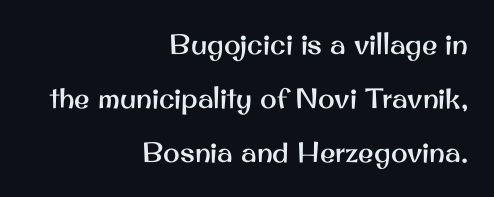
Notice the wide empty band between every row — that's loose leading. Do the characters align in a grid? No, the font is proportional. Each row of text sits above clean, open space. The designer went with a sans here, leaving each stem footless.
